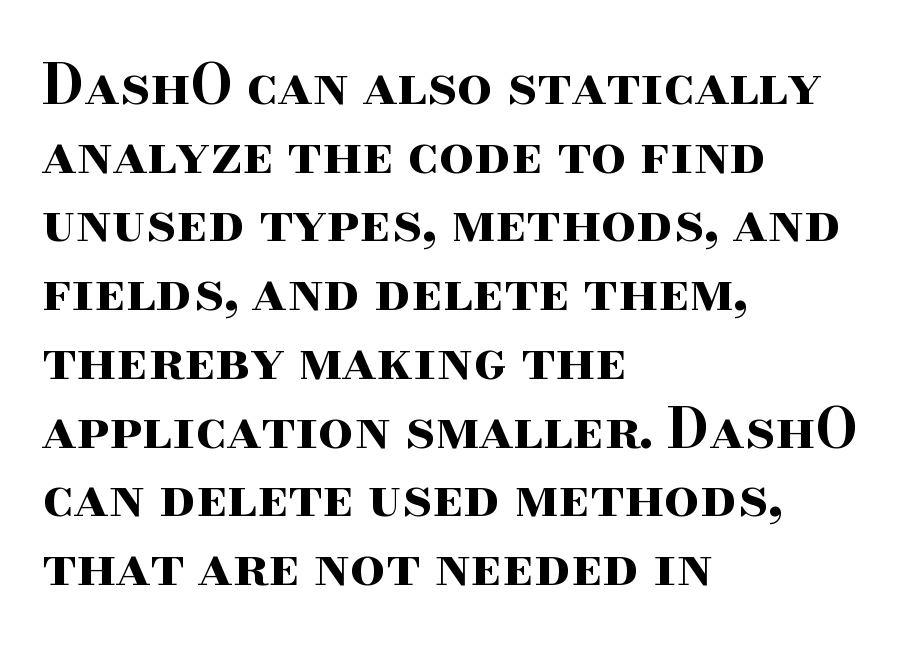
The image shows 55 px bold, wide serif type, upright; set left-aligned, normal line spacing (1.25x), normal letter spacing, not underlined; high stroke contrast and a small x-height.
